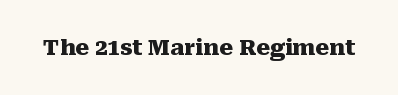
Q: Is the text bold? A: Yes.
Q: Is the text italic (slanted)? A: No, it is upright.
Q: Is the text underlined? A: No.
Q: Is the spacing between letters normal or unusually wide? A: Normal.
